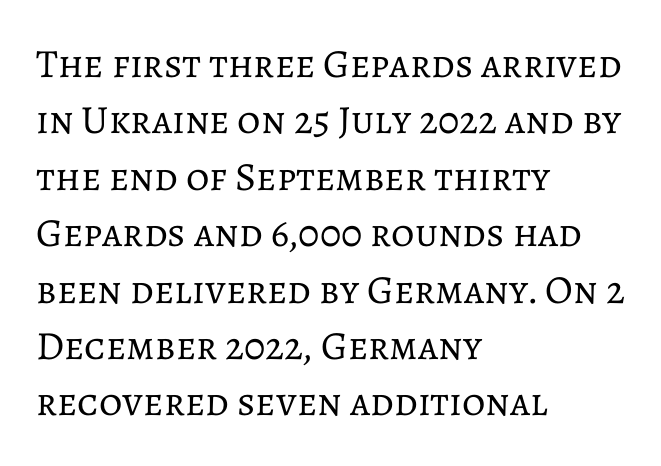
Tracking here is standard; glyphs follow each other at the usual distance. Where is the straight margin? On the left. When letters stand straight like this, we call the style roman or upright. The zone under the glyphs is completely vacant.
